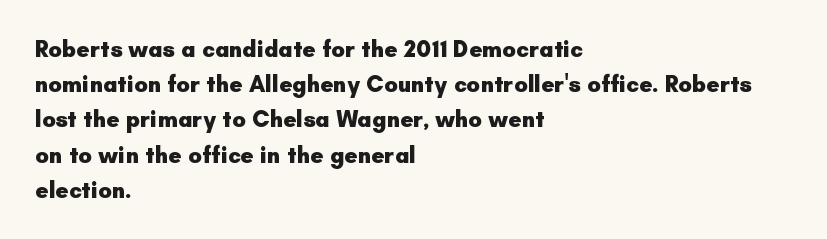
{"italic": "no", "bold": "yes", "underline": "no", "align": "left", "line_spacing": "normal", "line_spacing_ratio": 1.53, "letter_spacing": "normal", "letter_spacing_em": 0.0, "glyph_px": 23}
